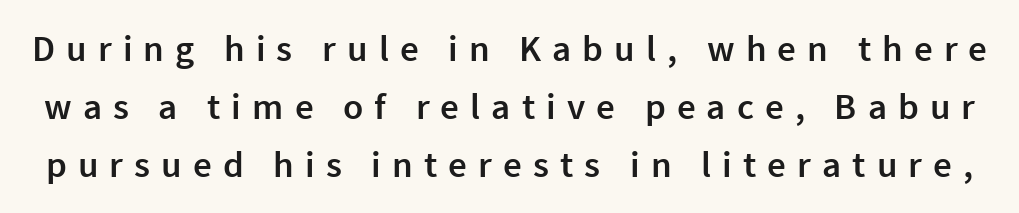
The image shows 37 px semibold sans-serif type, upright; set normal line spacing (1.57x), unusually wide letter spacing (+0.3 em), not underlined; a medium x-height.
